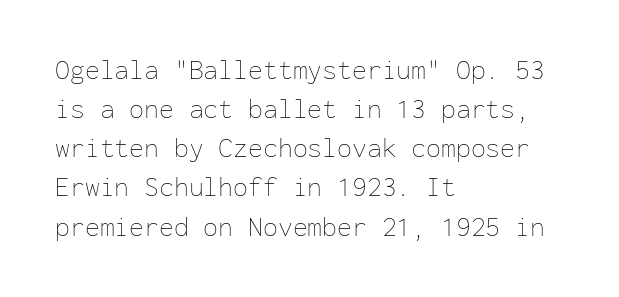
Default kerning and tracking; the words read as compact shapes. No heavy texture on the line: the type isn't bold. A roman cut, with each character standing at attention. Notice how the passage keeps a crisp vertical edge on the left only. Bare-footed words on every line.
